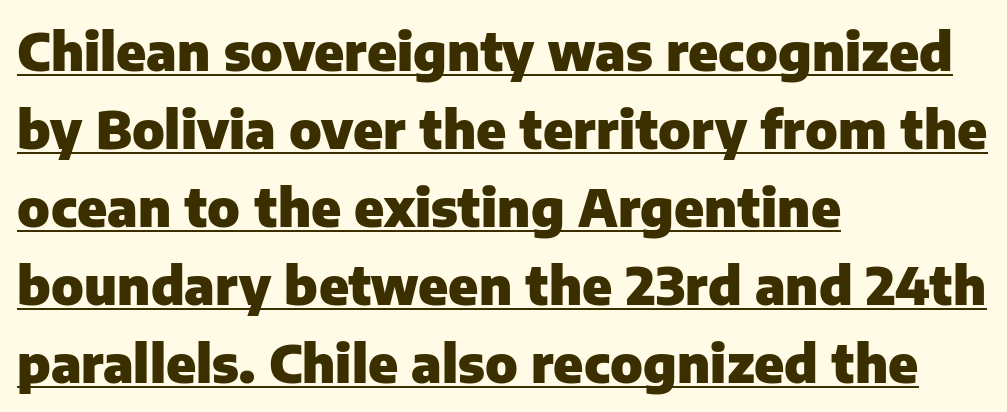
The image shows 52 px heavy sans-serif type, upright; set left-aligned, normal line spacing (1.5x), normal letter spacing, underlined; low stroke contrast and a medium x-height.
